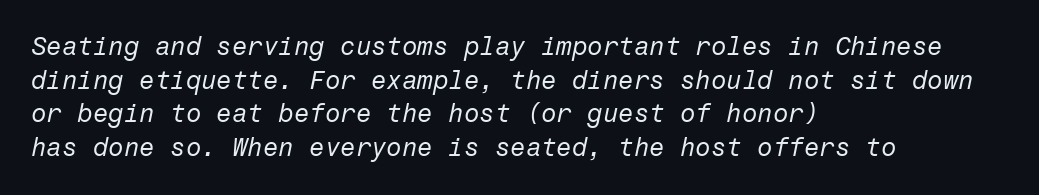
{"italic": "yes", "lean": "right", "slant_degrees": 12, "bold": "no", "underline": "no", "align": "left", "line_spacing": "normal", "line_spacing_ratio": 1.35, "letter_spacing": "normal", "letter_spacing_em": 0.0, "glyph_px": 25}
